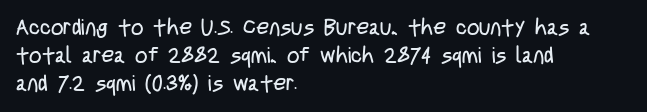
The image shows 22 px text type, upright; set left-aligned, normal line spacing (1.28x), normal letter spacing, not underlined.
